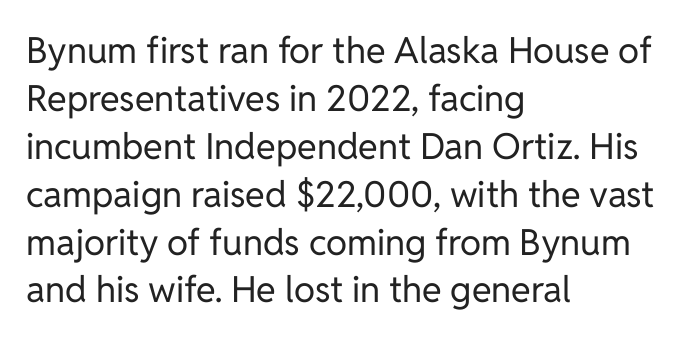
The image shows 36 px regular-weight sans-serif type, upright; set left-aligned, normal line spacing (1.33x), normal letter spacing, not underlined; low stroke contrast and a medium x-height.
